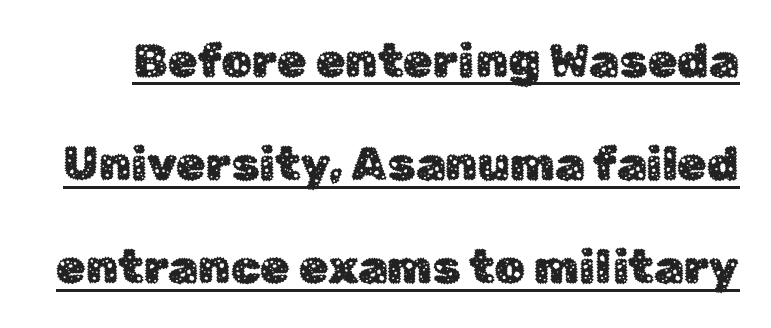
No extra tracking has been applied to these lines. The lettering is marked with a stroke running underneath it. Posture: straight, roman, zero tilt. The letters advance in unequal steps, a hallmark of proportional type. The vertical gap from one line to the next is large.
